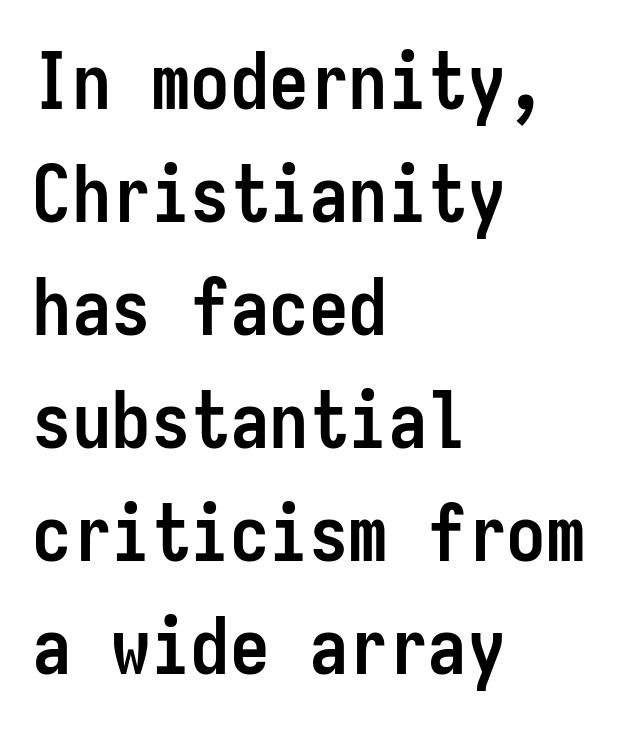
The image shows 79 px semibold, condensed sans-serif type, upright, monospaced; set left-aligned, normal line spacing (1.43x), normal letter spacing, not underlined; low stroke contrast and a medium x-height.
